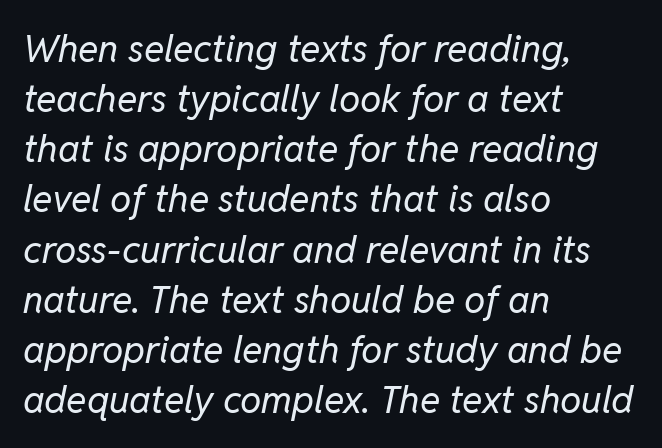
{"italic": "yes", "lean": "right", "slant_degrees": 11, "bold": "no", "weight": "regular", "width": "normal", "stroke_contrast": "low", "x_height": "medium", "monospaced": "no", "underline": "no", "align": "left", "line_spacing": "normal", "line_spacing_ratio": 1.32, "letter_spacing": "normal", "letter_spacing_em": 0.0, "glyph_px": 38}
